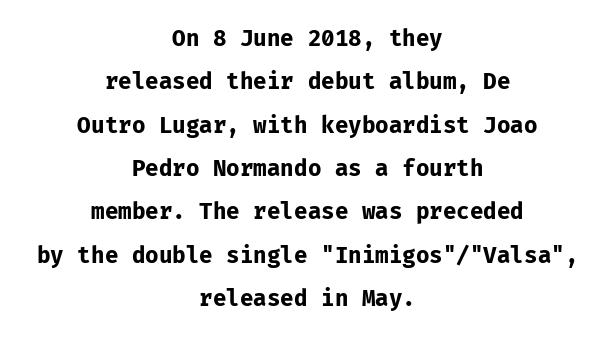
The image shows 22 px bold type, upright; set centered, loose line spacing (1.97x), normal letter spacing, not underlined.
